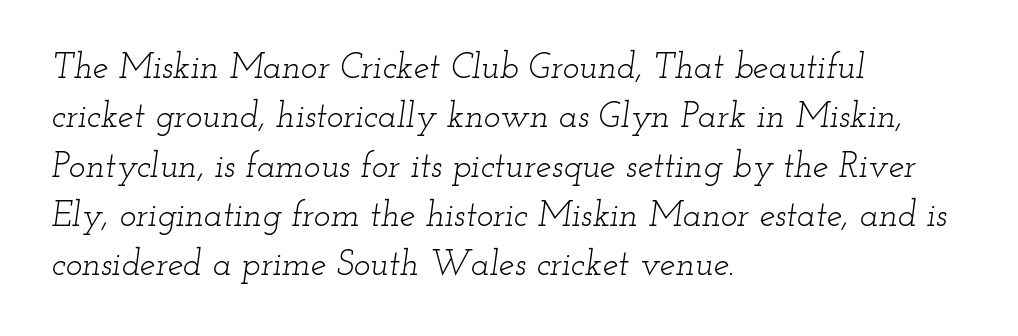
The font sits on the lighter half of the weight spectrum, regular included. Line beginnings align vertically; line endings do not. The specimen reads as italic at a glance. This sample has the flowing, uneven cadence of proportional lettering.
